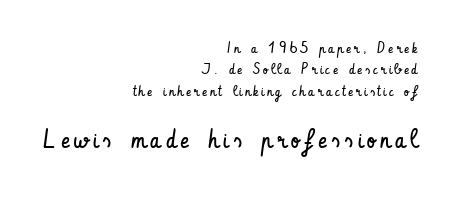
A flush-right, rag-left setting is used for this passage. The space directly below the letters is spotless. The rendering enlarges the type as you move from the upper chunk to the lower. The strokes are not fattened; the text isn't bold. The designer left line spacing at the default.
